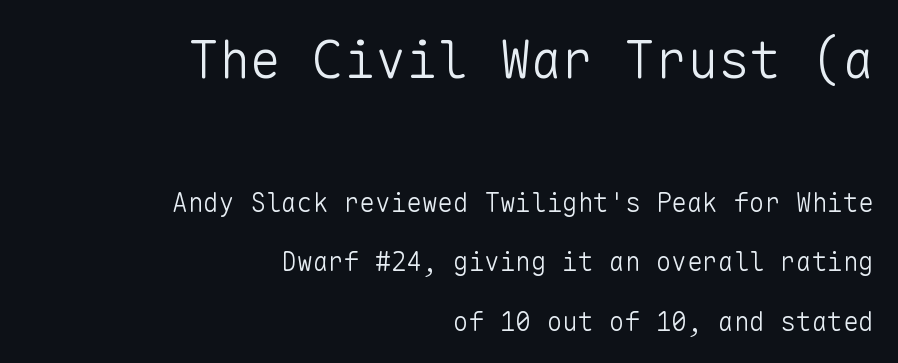
Q: Is the text bold? A: No.
Q: Is the text italic (slanted)? A: No, it is upright.
Q: Is the typeface a serif or a sans-serif typeface? A: Sans-serif.
Q: Is the text underlined? A: No.
Q: How is the paragraph aligned? A: Right-aligned.
Q: Is the spacing between letters normal or unusually wide? A: Normal.
Q: Is the spacing between lines tight, normal or loose? A: Loose.
Q: Which block of text is set in a larger size, the first (top) or the second (bottom)? A: The first (top) one.
Q: Width (condensed, normal, or wide)? A: Normal.
Q: Stroke contrast? A: Low.
Q: x-height? A: Medium.
Q: Monospaced? A: Yes.
